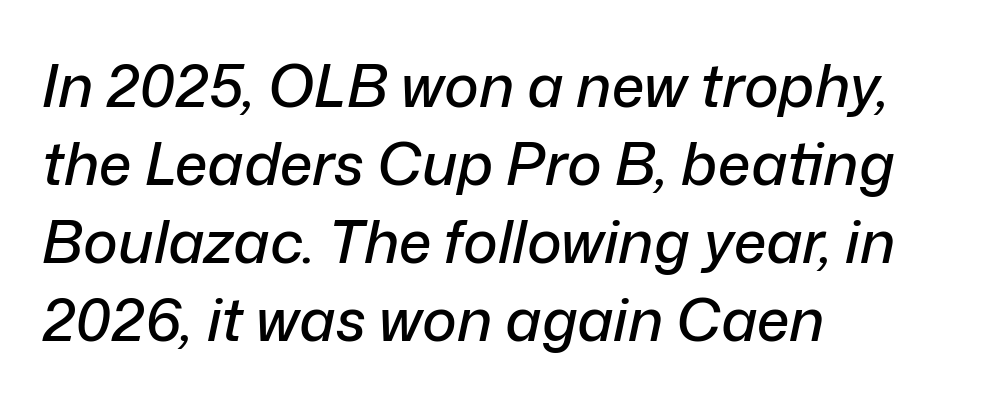
A normal amount of white space separates one row of letters from the next. Underline: absent. Which margin do the lines hug? The left one — the right edge is uneven. The gaps between neighbouring characters are ordinary and unremarkable.
